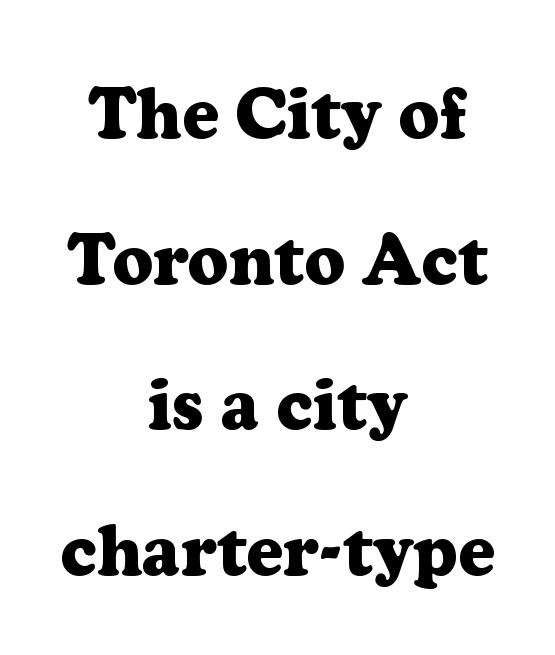
{"serif": "yes", "italic": "no", "bold": "yes", "weight": "heavy", "width": "normal", "stroke_contrast": "low", "x_height": "medium", "monospaced": "no", "underline": "no", "align": "center", "line_spacing": "loose", "line_spacing_ratio": 2.05, "letter_spacing": "normal", "letter_spacing_em": 0.0, "glyph_px": 71}
